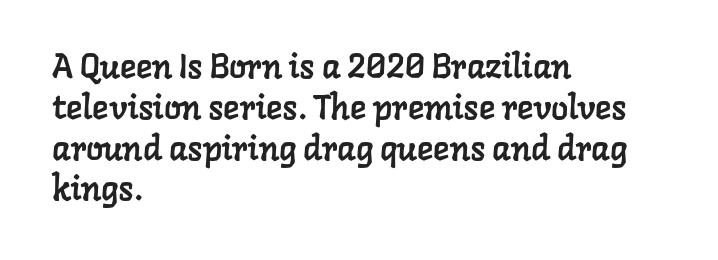
Q: Is the typeface a serif or a sans-serif typeface? A: Serif.
Q: Is the text underlined? A: No.
Q: How is the paragraph aligned? A: Left-aligned.
Q: Is the spacing between letters normal or unusually wide? A: Normal.
Q: Width (condensed, normal, or wide)? A: Normal.
Q: Stroke contrast? A: Low.
Q: x-height? A: Medium.
Q: Monospaced? A: No.
